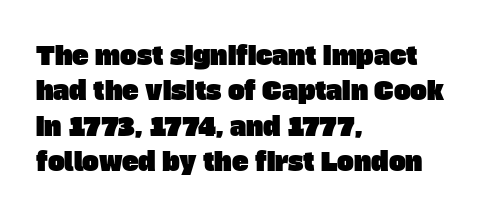
The image shows 25 px text type; set left-aligned, normal line spacing (1.42x), normal letter spacing, not underlined.
